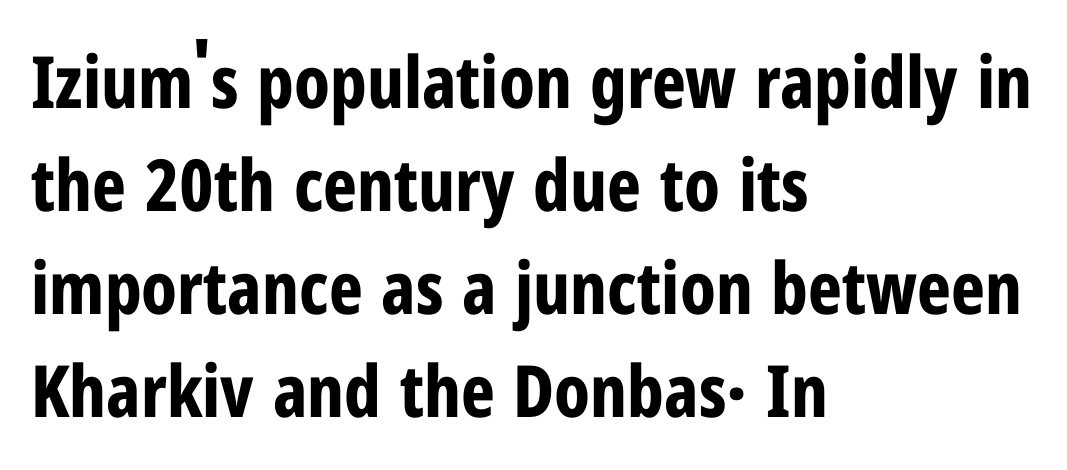
{"serif": "no", "italic": "no", "bold": "yes", "weight": "bold", "width": "condensed", "stroke_contrast": "low", "x_height": "medium", "monospaced": "no", "underline": "no", "align": "left", "line_spacing": "normal", "line_spacing_ratio": 1.43, "letter_spacing": "normal", "letter_spacing_em": 0.0, "glyph_px": 72}
